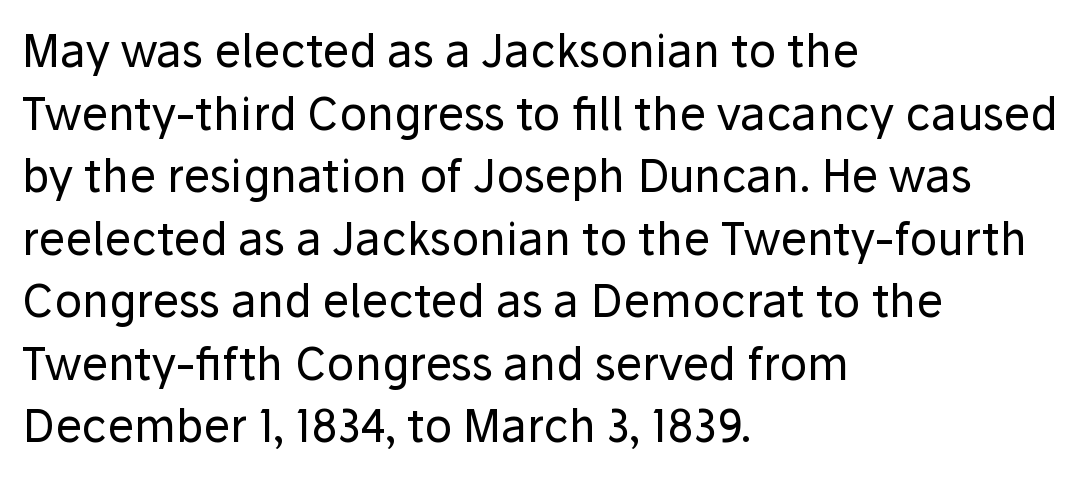
If you drew a line through each stem, it would be perfectly vertical. The tracking reads as untouched default to a designer's eye. Each stroke keeps to a modest, everyday thickness or less. The rendering uses natural spacing where letterforms have individual widths. The glyphs in this specimen are sans serif.
